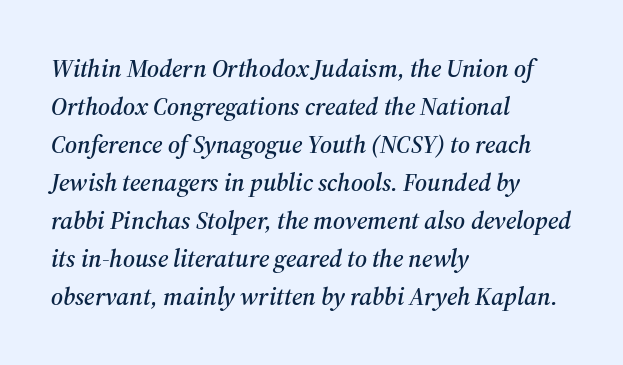
Q: Is the text italic (slanted)? A: Yes, it leans right by about 12 degrees.
Q: Is the text underlined? A: No.
Q: How is the paragraph aligned? A: Left-aligned.
Q: Is the spacing between letters normal or unusually wide? A: Normal.
Q: Is the spacing between lines tight, normal or loose? A: Normal.
